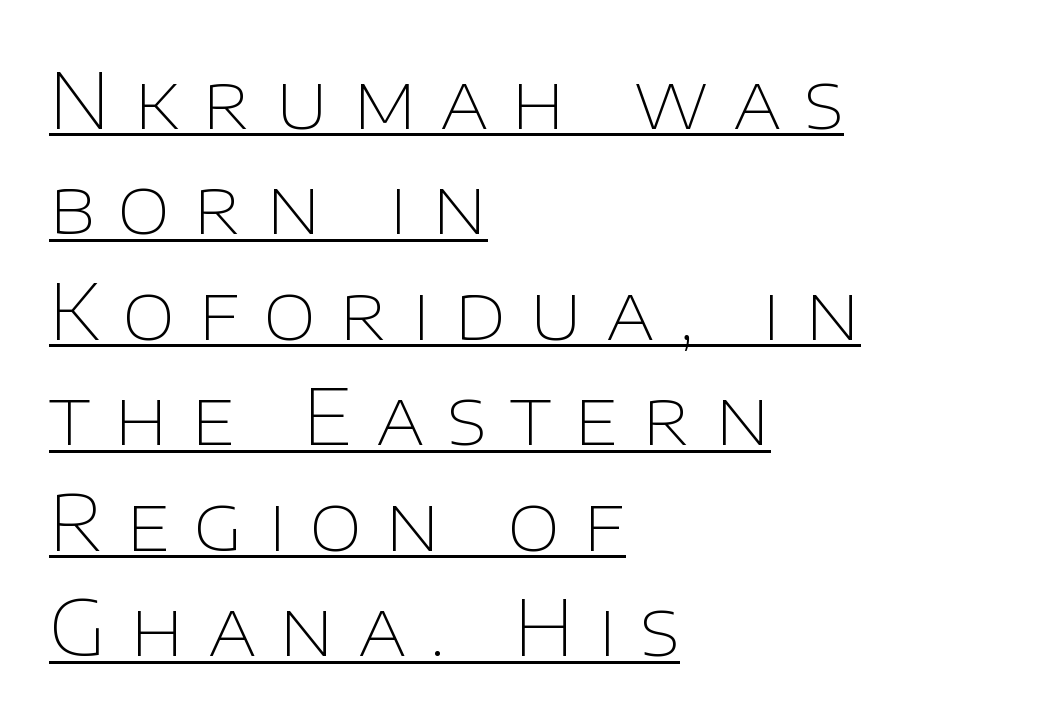
Every word sits above its own underline. Nope, not italic — everything's standing straight. Normally led — the rows are evenly, conventionally spaced. The passage shown is not bold in any degree. The lines in this sample share a left origin and differ only in where they stop.
